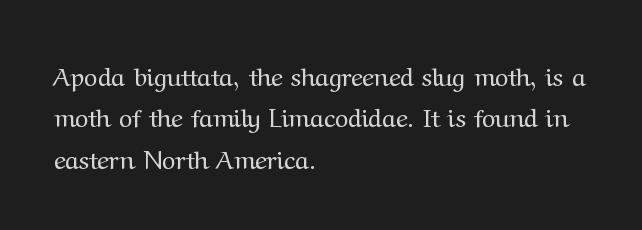
Each stroke keeps to a modest, everyday thickness or less. Whoever set this chose a conventional vertical rhythm. Caption: multi-line text, flush left, ragged right. Underlining? Definitely not there.
